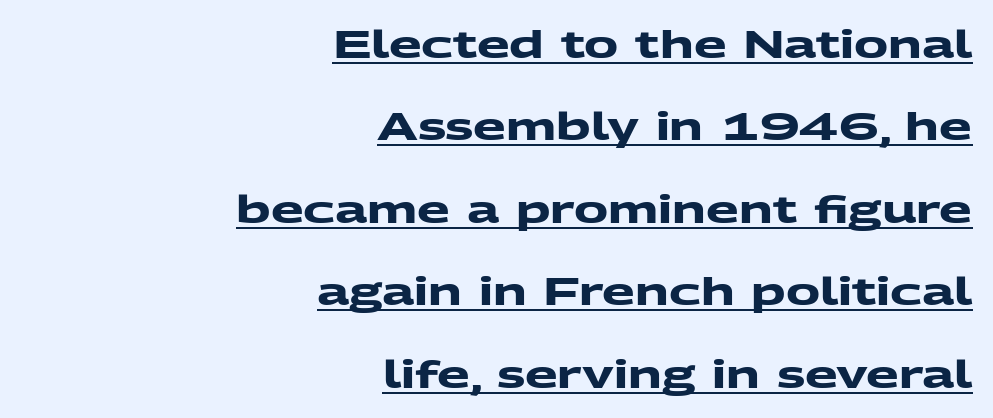
The image shows 38 px heavy, wide sans-serif type; set right-aligned, loose line spacing (2.17x), normal letter spacing, underlined; medium stroke contrast and a medium x-height.
